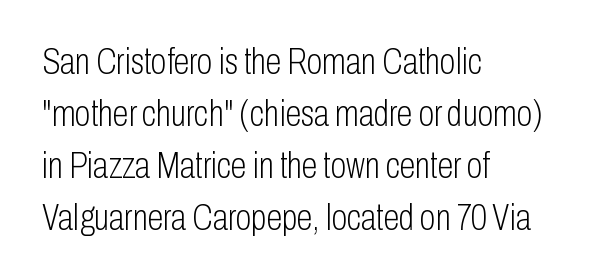
Q: Is the text bold? A: No.
Q: Is the text italic (slanted)? A: No, it is upright.
Q: Is the typeface a serif or a sans-serif typeface? A: Sans-serif.
Q: Is the text underlined? A: No.
Q: How is the paragraph aligned? A: Left-aligned.
Q: Is the spacing between letters normal or unusually wide? A: Normal.
Q: Is the spacing between lines tight, normal or loose? A: Normal.
Q: Width (condensed, normal, or wide)? A: Condensed.
Q: Stroke contrast? A: Low.
Q: x-height? A: Medium.
Q: Monospaced? A: No.
